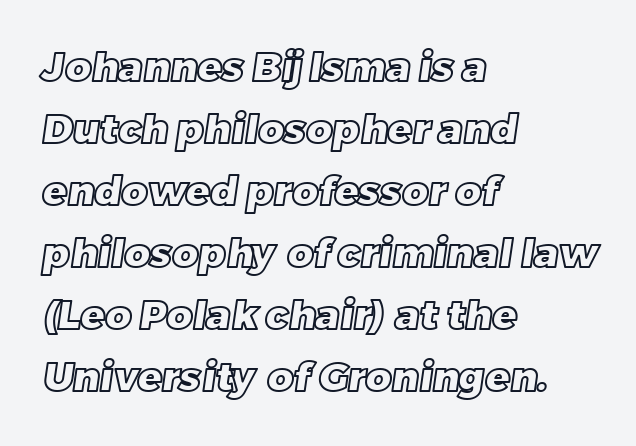
Q: Is the text underlined? A: No.
Q: How is the paragraph aligned? A: Left-aligned.
Q: Is the spacing between letters normal or unusually wide? A: Normal.
Q: Is the spacing between lines tight, normal or loose? A: Normal.
Q: Width (condensed, normal, or wide)? A: Normal.
Q: x-height? A: Large.
Q: Monospaced? A: No.
